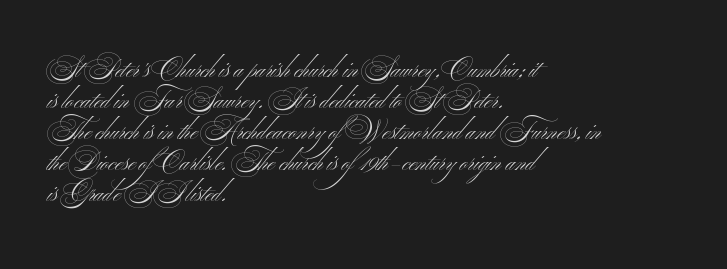
Q: Is the text bold? A: No.
Q: Is the text underlined? A: No.
Q: How is the paragraph aligned? A: Left-aligned.
Q: Is the spacing between letters normal or unusually wide? A: Normal.
